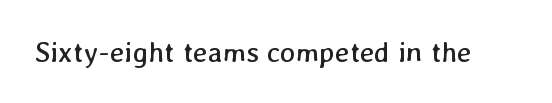
{"bold": "no", "weight": "regular", "width": "normal", "stroke_contrast": "low", "x_height": "medium", "monospaced": "no", "underline": "no", "letter_spacing": "normal", "letter_spacing_em": 0.0, "glyph_px": 29}
